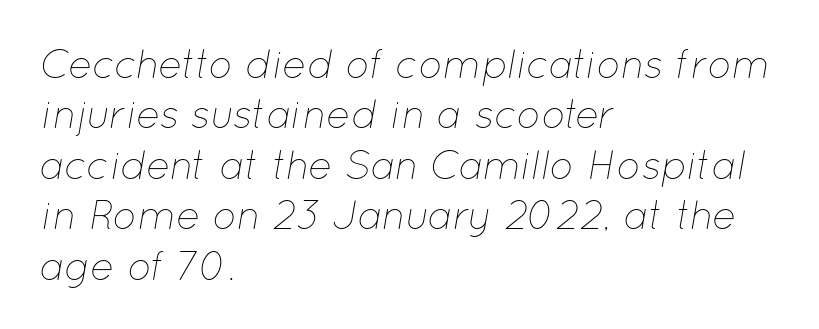
Q: Is the text bold? A: No.
Q: Is the text italic (slanted)? A: Yes, it leans right by about 12 degrees.
Q: Is the text underlined? A: No.
Q: How is the paragraph aligned? A: Left-aligned.
Q: Is the spacing between letters normal or unusually wide? A: Normal.
Q: Is the spacing between lines tight, normal or loose? A: Normal.
Q: Width (condensed, normal, or wide)? A: Normal.
Q: Stroke contrast? A: Low.
Q: x-height? A: Medium.
Q: Monospaced? A: No.
